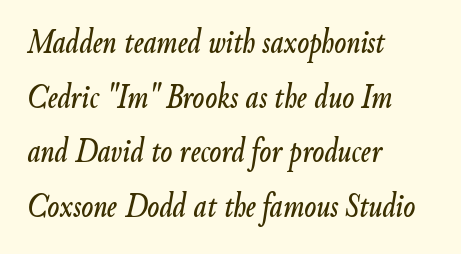
Note the varied advance widths — an 'i' is clearly narrower than an 'm'. Letter spacing: default. Rendered with sloped, italic letterforms. The setting favours the left margin, as ordinary paragraphs usually do. If you measured baseline to baseline, you'd find a middling distance. Decoration check: the copy has no underline.
